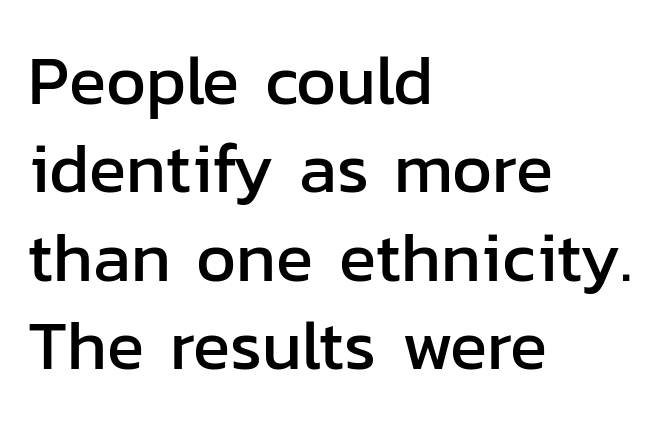
No word sits above an underline. The vertical gap from one line to the next is medium. Teacher's note: observe the even left margin — that is flush-left alignment. The passage shown has conventional tracking throughout. Character widths vary here, with narrow letters taking less room than wide ones. This is the regular roman posture of the typeface.
